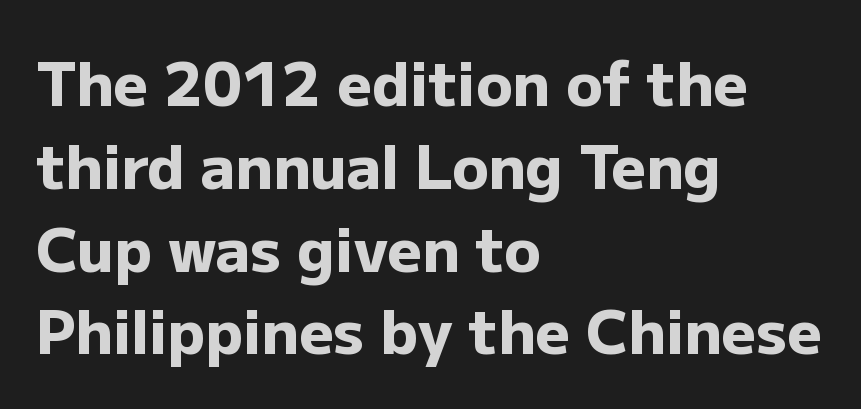
{"serif": "no", "italic": "no", "bold": "yes", "weight": "heavy", "width": "normal", "stroke_contrast": "low", "x_height": "medium", "monospaced": "no", "underline": "no", "align": "left", "line_spacing": "normal", "line_spacing_ratio": 1.38, "letter_spacing": "normal", "letter_spacing_em": 0.0, "glyph_px": 60}
